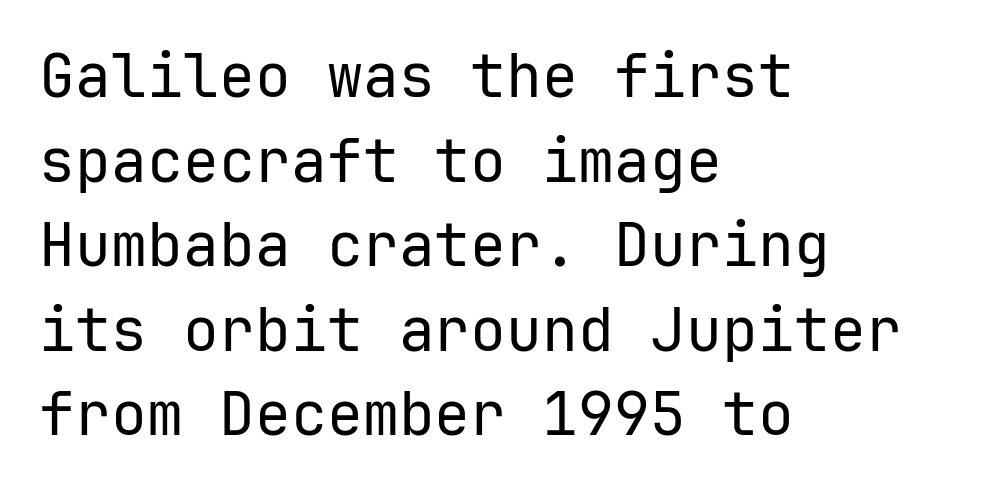
The letters stand straight up with perfectly vertical stems. The space between consecutive lines is moderate. Nothing heavy about these letters — not bold at all. The type is set solid horizontally, with unmodified tracking. Descenders are the only things crossing below the line. A typesetter would label this face a sans.
